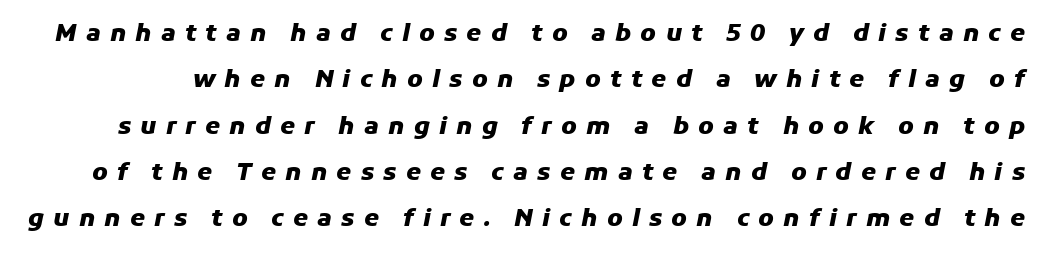
{"italic": "yes", "lean": "right", "slant_degrees": 11, "bold": "yes", "underline": "no", "line_spacing": "loose", "line_spacing_ratio": 1.93, "letter_spacing": "wide", "letter_spacing_em": 0.38, "glyph_px": 24}
